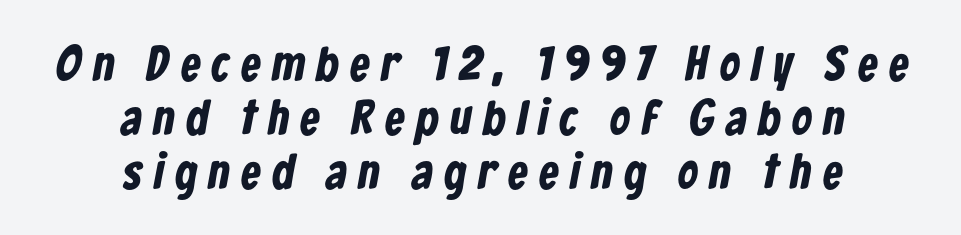
You could not count columns in this text — the font is proportionally spaced. Line starts and ends both wander, symmetrically. The line texture is sparse and dotted thanks to wide tracking. Cramped leading.
